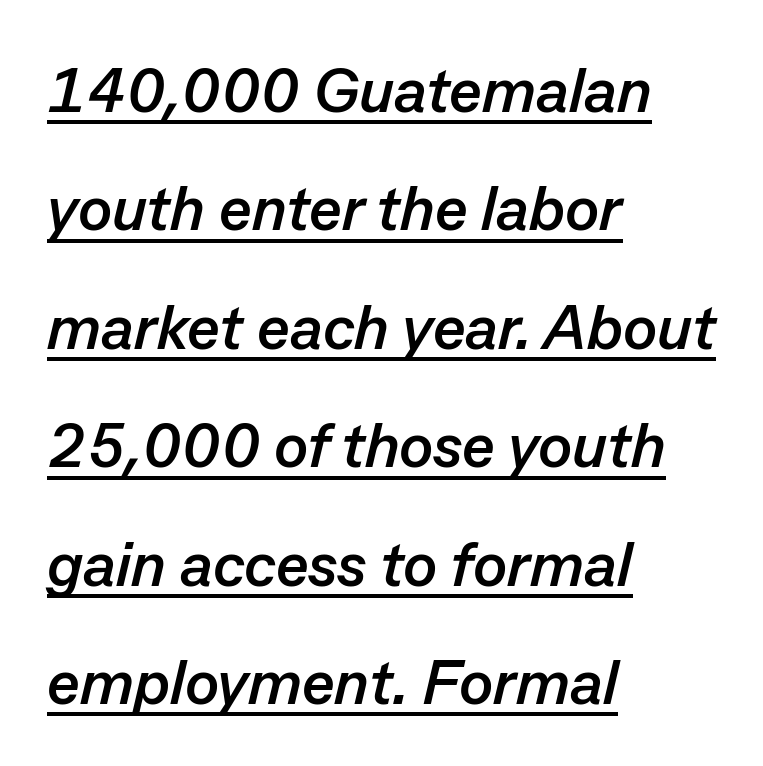
The image shows 63 px semibold type, italic (leaning right); set left-aligned, line spacing 1.88x, normal letter spacing, underlined; low stroke contrast and a medium x-height.
